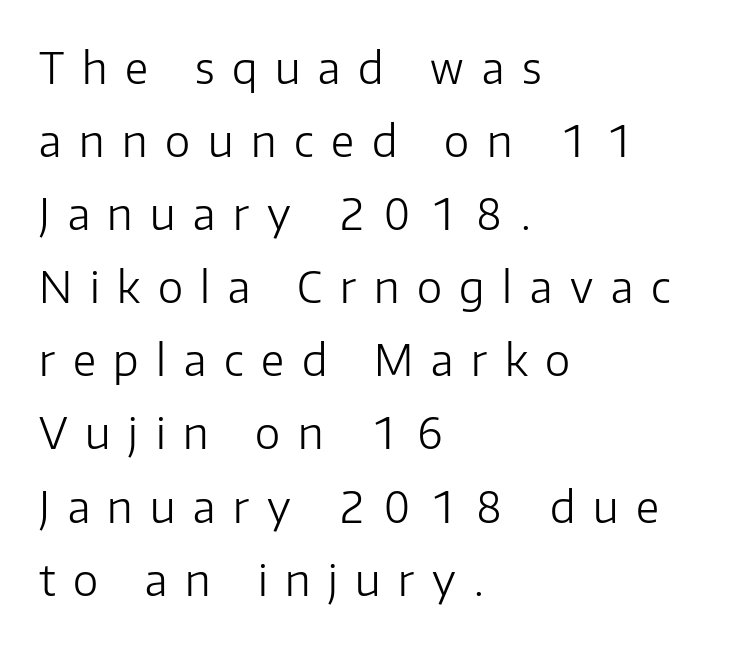
{"serif": "no", "italic": "no", "bold": "no", "weight": "light", "width": "normal", "stroke_contrast": "low", "x_height": "medium", "monospaced": "no", "underline": "no", "align": "left", "line_spacing": "normal", "line_spacing_ratio": 1.7, "letter_spacing": "wide", "letter_spacing_em": 0.41, "glyph_px": 43}
